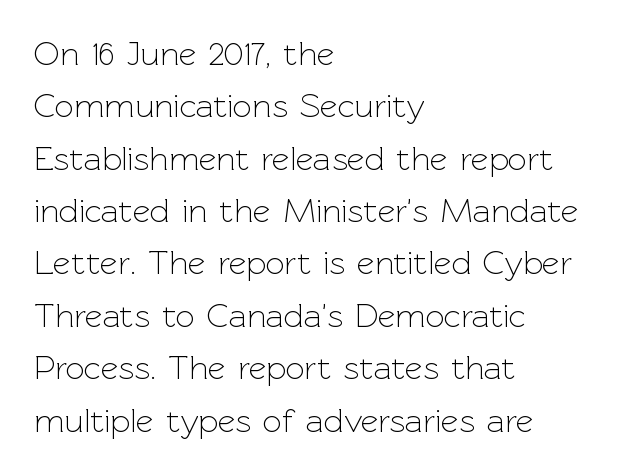
The image shows 34 px light sans-serif type, upright; set left-aligned, normal line spacing (1.54x), normal letter spacing, not underlined; a medium x-height.
